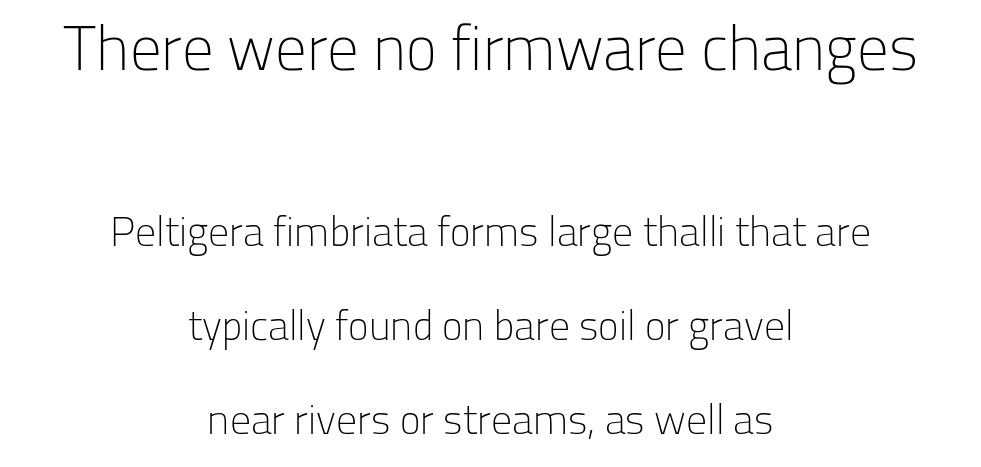
Serifs: no, the terminals of the letterforms are clean. Baseline-to-baseline distance is far greater than the letter height. The letters stand straight up with perfectly vertical stems. A student would notice the top passage is typeset larger than what follows. Here the designer chose a conventional face with non-uniform glyph widths.
